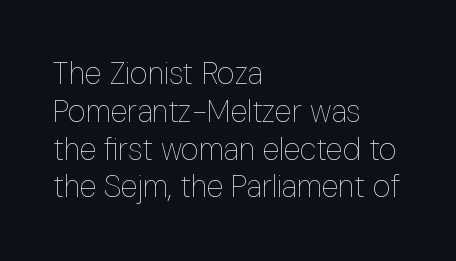
The strip under each line holds only bare page. This rendering leaves character spacing at its baseline value. The cut favours lightness, reaching ordinary text weight at its darkest. Casual observation: everything's shoved over to the left. This sample has the flowing, uneven cadence of proportional lettering.
